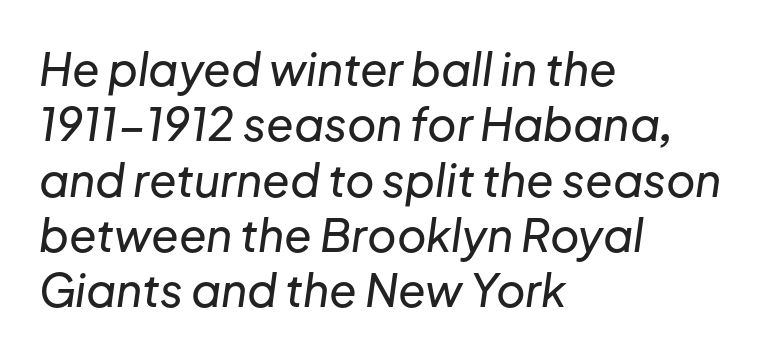
{"italic": "yes", "lean": "right", "slant_degrees": 8, "width": "normal", "stroke_contrast": "low", "x_height": "medium", "monospaced": "no", "underline": "no", "align": "left", "line_spacing_ratio": 1.23, "letter_spacing": "normal", "letter_spacing_em": 0.0, "glyph_px": 45}
